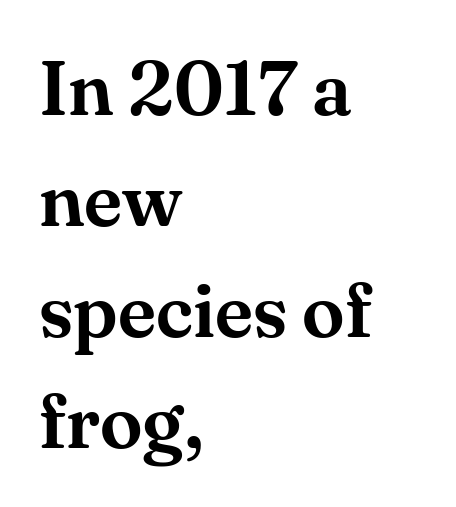
One glance says typical: line gaps are just what's usual. Old-style or modern, the face here clearly has serifs. No word sits above an underline. Is the block centered? No — it sits flush against the left margin.
